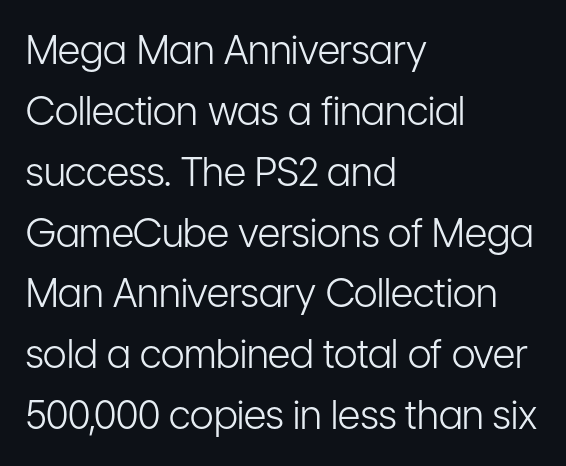
Q: Is the text bold? A: No.
Q: Is the text italic (slanted)? A: No, it is upright.
Q: Is the typeface a serif or a sans-serif typeface? A: Sans-serif.
Q: Is the text underlined? A: No.
Q: How is the paragraph aligned? A: Left-aligned.
Q: Is the spacing between letters normal or unusually wide? A: Normal.
Q: Is the spacing between lines tight, normal or loose? A: Normal.
Q: Width (condensed, normal, or wide)? A: Condensed.
Q: Stroke contrast? A: Low.
Q: x-height? A: Medium.
Q: Monospaced? A: No.
